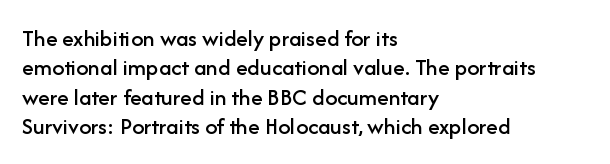
The lettering stays uniformly vertical, giving the passage a roman look. The letterforms sit shoulder to shoulder at normal distance. The setting favours the left margin, as ordinary paragraphs usually do. Decoration check: the copy has no underline.
